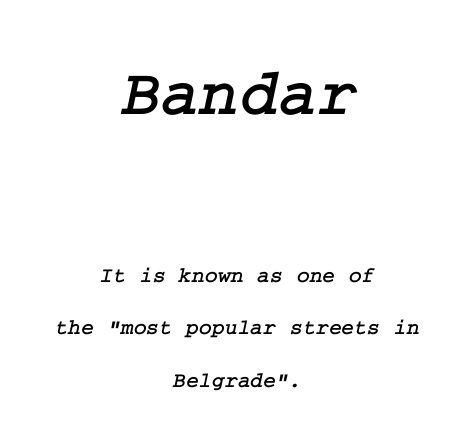
{"serif": "yes", "width": "normal", "stroke_contrast": "low", "x_height": "medium", "underline": "no", "align": "center", "line_spacing": "loose", "line_spacing_ratio": 2.38, "letter_spacing": "normal", "letter_spacing_em": 0.0, "larger_block": "first", "size_ratio": 3.05, "glyph_px": 67}
